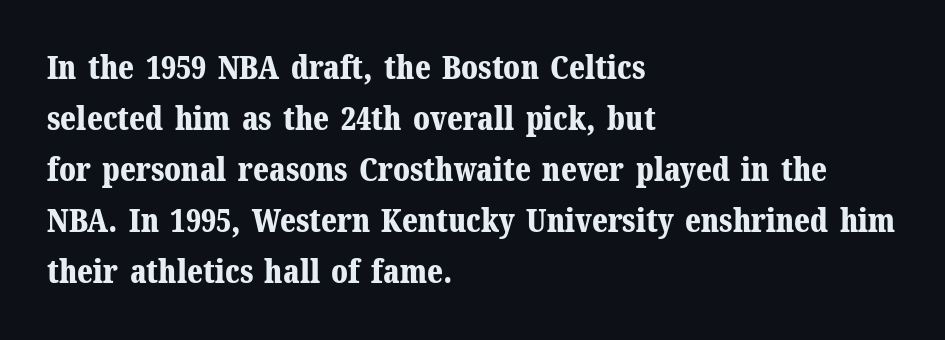
Q: Is the text bold? A: Yes.
Q: Is the text italic (slanted)? A: No, it is upright.
Q: Is the typeface a serif or a sans-serif typeface? A: Serif.
Q: Is the text underlined? A: No.
Q: How is the paragraph aligned? A: Left-aligned.
Q: Is the spacing between letters normal or unusually wide? A: Normal.
Q: Is the spacing between lines tight, normal or loose? A: Normal.
Q: Width (condensed, normal, or wide)? A: Normal.
Q: Stroke contrast? A: Medium.
Q: x-height? A: Medium.
Q: Monospaced? A: No.
